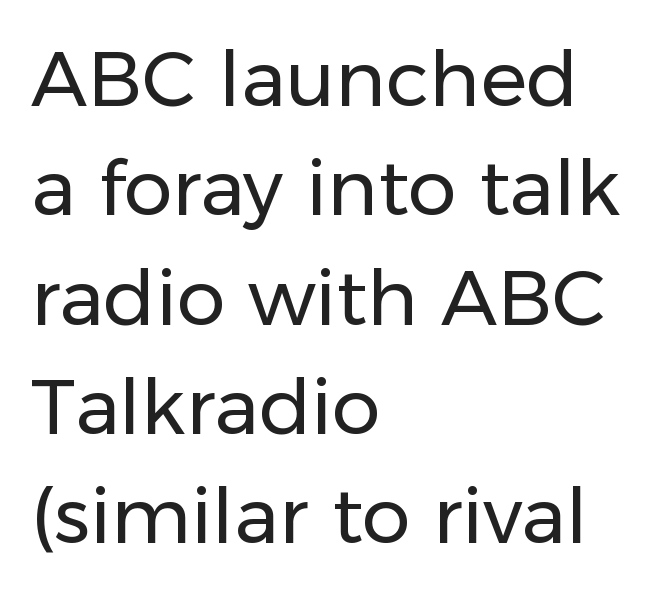
The image shows 77 px regular-weight sans-serif type, upright; set left-aligned, normal line spacing (1.42x), normal letter spacing, not underlined; low stroke contrast and a medium x-height.
